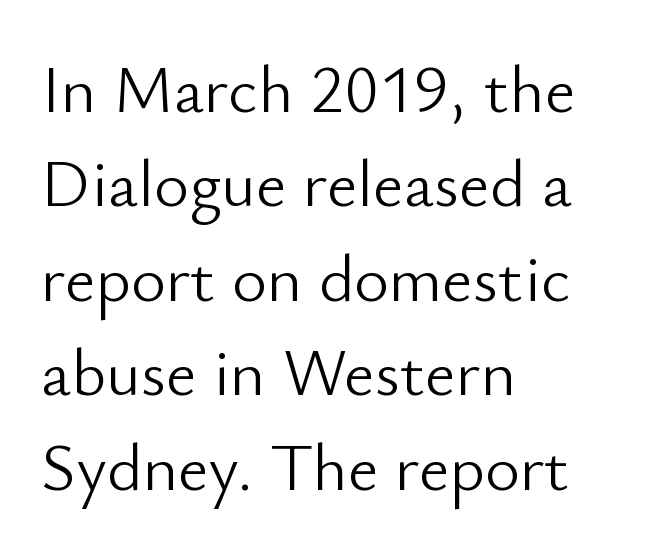
{"serif": "no", "italic": "no", "bold": "no", "weight": "light", "width": "normal", "stroke_contrast": "low", "x_height": "small", "monospaced": "no", "underline": "no", "align": "left", "line_spacing": "normal", "line_spacing_ratio": 1.41, "letter_spacing": "normal", "letter_spacing_em": 0.0, "glyph_px": 67}
